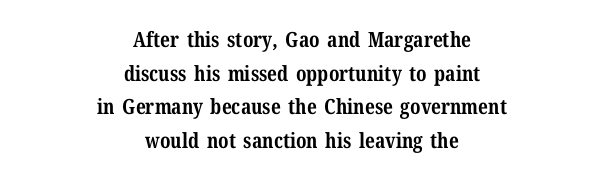
Q: Is the text bold? A: Yes.
Q: Is the text italic (slanted)? A: No, it is upright.
Q: Is the text underlined? A: No.
Q: How is the paragraph aligned? A: Centered.
Q: Is the spacing between letters normal or unusually wide? A: Normal.
Q: Is the spacing between lines tight, normal or loose? A: Normal.
